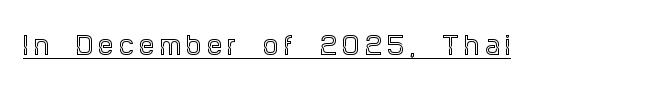
The image shows 24 px text type, upright; set unusually wide letter spacing (+0.23 em), underlined.
